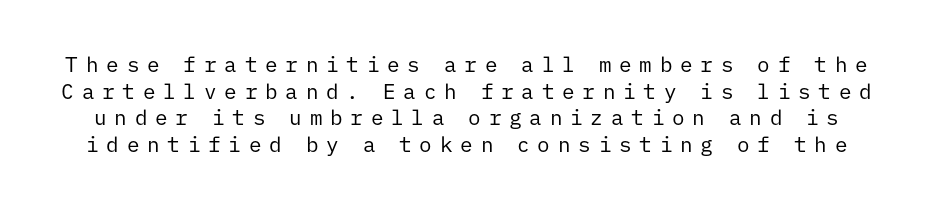
{"italic": "no", "bold": "no", "underline": "no", "line_spacing": "normal", "line_spacing_ratio": 1.27, "letter_spacing": "wide", "letter_spacing_em": 0.37, "glyph_px": 21}
